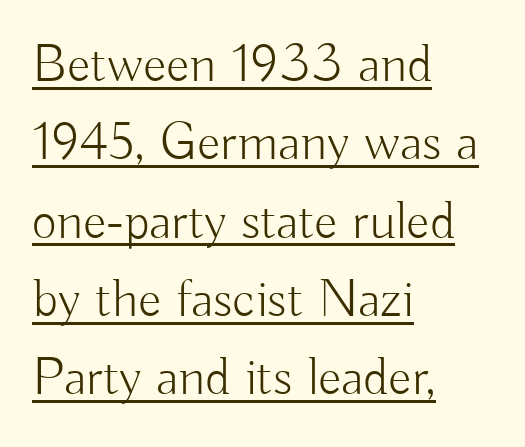
Summary of vertical rhythm: regular, with standard interline spacing. Leftover space on each line is placed entirely after the last word. Somebody hit Ctrl+U on this one — the words are underlined. Spacing verdict: proportional, widths tailored to each character.
